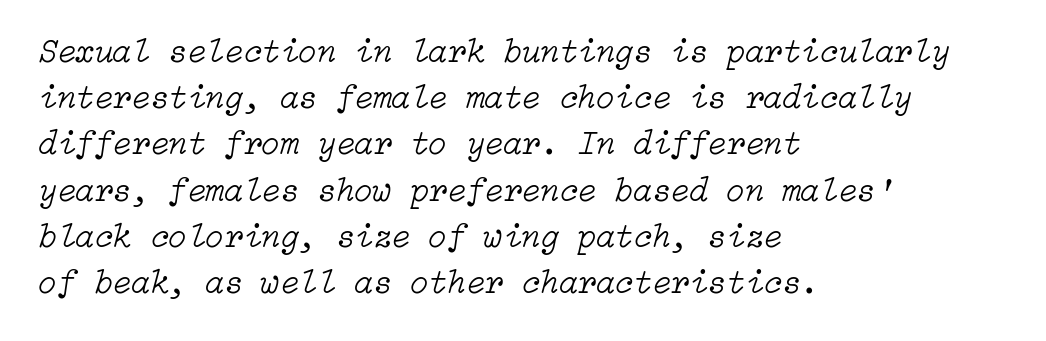
The image shows 34 px light type, italic (leaning right); set left-aligned, normal line spacing (1.36x), normal letter spacing, not underlined; low stroke contrast and a medium x-height.
